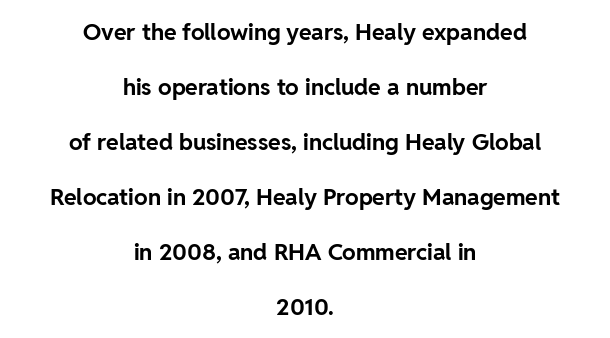
Q: Is the text bold? A: Yes.
Q: Is the text italic (slanted)? A: No, it is upright.
Q: Is the text underlined? A: No.
Q: How is the paragraph aligned? A: Centered.
Q: Is the spacing between letters normal or unusually wide? A: Normal.
Q: Is the spacing between lines tight, normal or loose? A: Loose.
